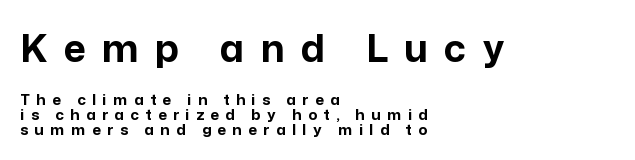
The initial chunk of copy outweighs the following chunk in type size. The passage shown is typeset with a sans-serif family. Is this a fixed-width face? No — the glyphs have proportional, varying widths. Typeset ragged right — the left edge is the straight one.
